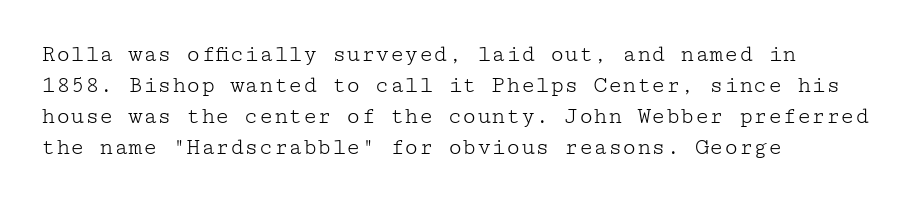
The image shows 24 px text type, upright; set left-aligned, normal line spacing (1.29x), normal letter spacing, not underlined.
